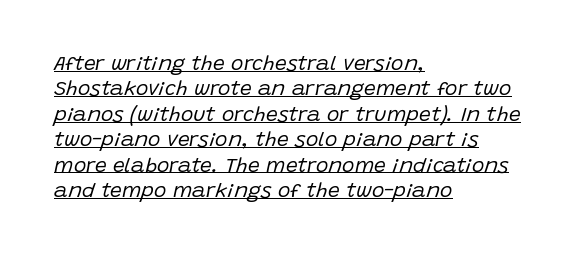
The image shows 21 px text type, italic (leaning right); set left-aligned, line spacing 1.21x, normal letter spacing, underlined.
